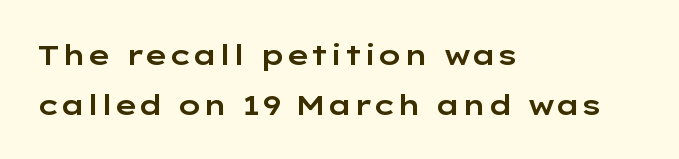
The image shows 28 px wide sans-serif type, upright; set left-aligned, line spacing 1.77x, normal letter spacing, not underlined; low stroke contrast and a medium x-height.
